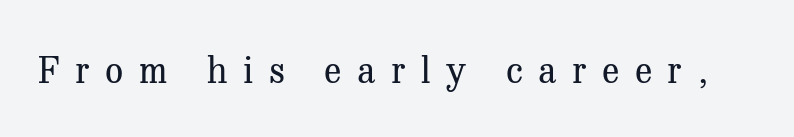
Rendered with straight, roman letterforms. The letters look calm and open, with moderate or lighter stems. The zone under the glyphs is completely vacant. Observe the serifs anchoring each vertical stroke in this sample.
